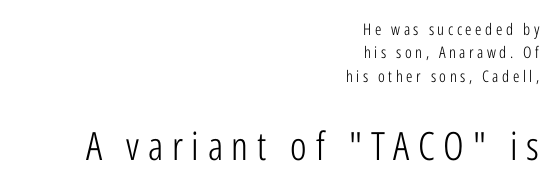
Q: Is the text bold? A: No.
Q: Is the text italic (slanted)? A: No, it is upright.
Q: Is the typeface a serif or a sans-serif typeface? A: Sans-serif.
Q: Is the text underlined? A: No.
Q: How is the paragraph aligned? A: Right-aligned.
Q: Is the spacing between letters normal or unusually wide? A: Unusually wide.
Q: Is the spacing between lines tight, normal or loose? A: Normal.
Q: Which block of text is set in a larger size, the first (top) or the second (bottom)? A: The second (bottom) one.
Q: Width (condensed, normal, or wide)? A: Condensed.
Q: Stroke contrast? A: Low.
Q: x-height? A: Medium.
Q: Monospaced? A: No.
